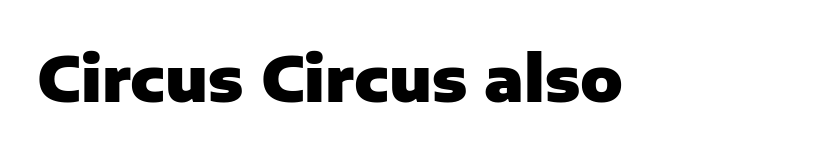
{"serif": "no", "italic": "no", "bold": "yes", "weight": "heavy", "width": "normal", "stroke_contrast": "low", "x_height": "medium", "monospaced": "no", "underline": "no", "letter_spacing": "normal", "letter_spacing_em": 0.0, "glyph_px": 63}
